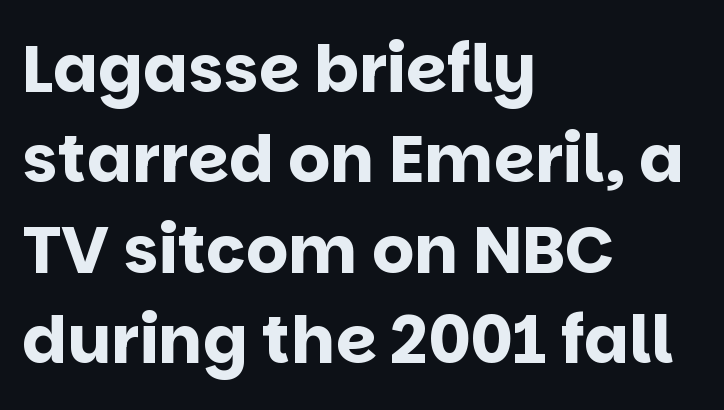
{"serif": "no", "italic": "no", "bold": "yes", "weight": "bold", "width": "normal", "stroke_contrast": "low", "x_height": "large", "monospaced": "no", "underline": "no", "align": "left", "line_spacing": "normal", "line_spacing_ratio": 1.37, "letter_spacing": "normal", "letter_spacing_em": 0.0, "glyph_px": 66}
